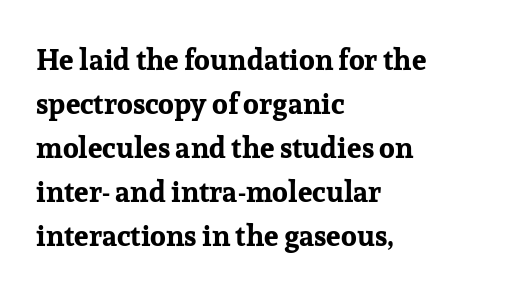
The image shows 29 px bold serif type, upright; set left-aligned, normal line spacing (1.52x), normal letter spacing, not underlined; low stroke contrast and a medium x-height.
